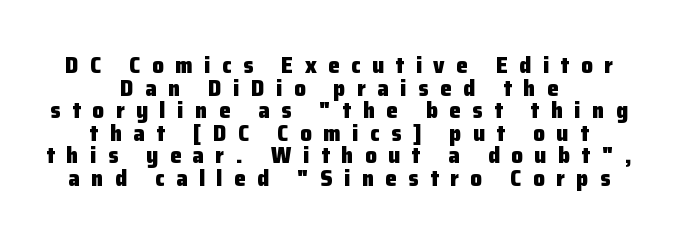
Q: Is the text bold? A: Yes.
Q: Is the text italic (slanted)? A: No, it is upright.
Q: Is the text underlined? A: No.
Q: How is the paragraph aligned? A: Centered.
Q: Is the spacing between letters normal or unusually wide? A: Unusually wide.
Q: Is the spacing between lines tight, normal or loose? A: Tight.
